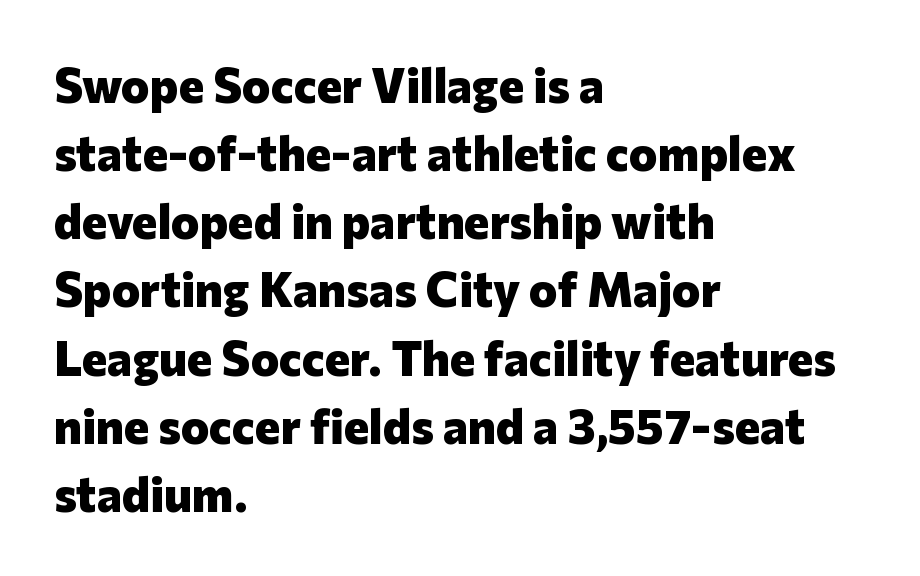
The font is running at its bold setting. Character widths vary here, with narrow letters taking less room than wide ones. A clean baseline with only descenders dipping below it. Upright lettering throughout. The tracking reads as untouched default to a designer's eye. Vertical spacing — default.
